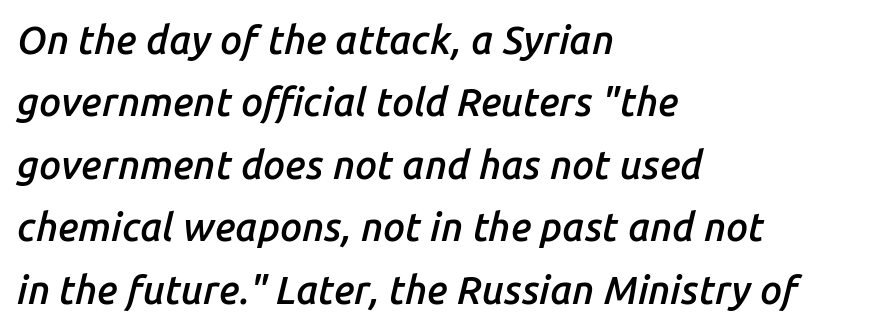
Do the characters align in a grid? No, the font is proportional. One glance says typical: line gaps are just what's usual. Designer's note — italics engaged. A somewhat darkened texture: the type is semibold rather than bold. Words float on clear page, feet unadorned. Words appear dense and cohesive because spacing is normal.
